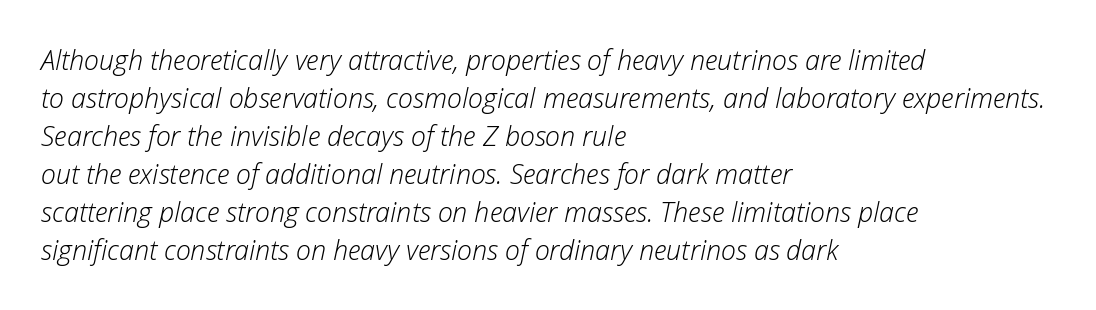
Q: Is the text bold? A: No.
Q: Is the text italic (slanted)? A: Yes, it leans right by about 12 degrees.
Q: Is the text underlined? A: No.
Q: How is the paragraph aligned? A: Left-aligned.
Q: Is the spacing between letters normal or unusually wide? A: Normal.
Q: Is the spacing between lines tight, normal or loose? A: Normal.
